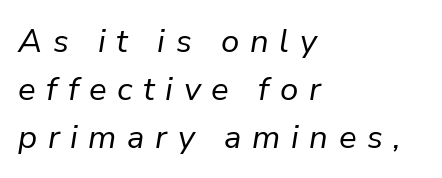
The image shows 33 px regular-weight type, italic (leaning right); set left-aligned, normal line spacing (1.45x), unusually wide letter spacing (+0.32 em), not underlined; low stroke contrast and a medium x-height.
